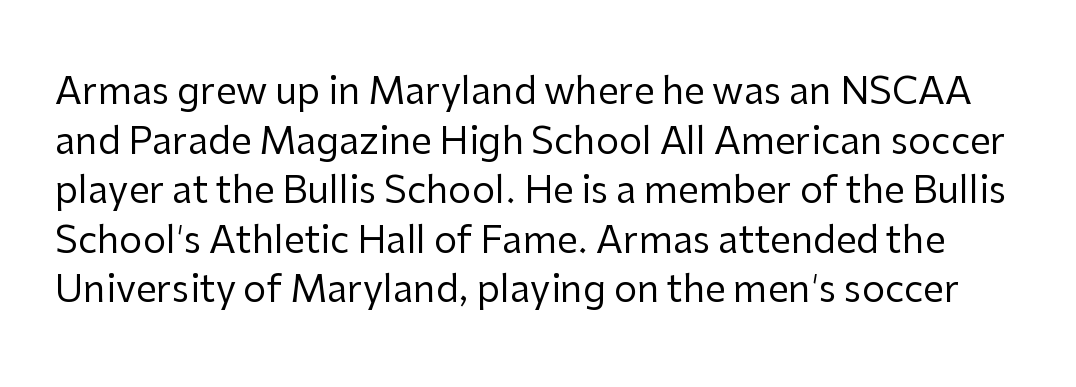
The letters stand straight up with perfectly vertical stems. The passage shown is not underscored anywhere. A typesetter would call this proportional, since set widths differ per character. Nobody touched the tracking dial on this one.
